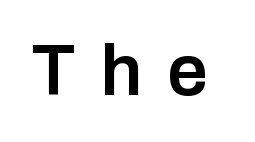
Q: Is the text bold? A: Semi-bold.
Q: Is the text italic (slanted)? A: No, it is upright.
Q: Is the typeface a serif or a sans-serif typeface? A: Sans-serif.
Q: Is the text underlined? A: No.
Q: Is the spacing between letters normal or unusually wide? A: Unusually wide.
Q: Width (condensed, normal, or wide)? A: Normal.
Q: Stroke contrast? A: Low.
Q: x-height? A: Medium.
Q: Monospaced? A: No.
